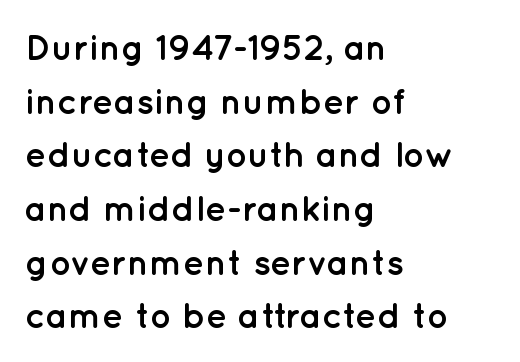
The passage shown is typed in a proportional face where columns would drift. These lines carry a lot of weight — the face is fully bold. Each letter's strokes conclude bluntly, with no projecting serifs. When letters stand straight like this, we call the style roman or upright.
